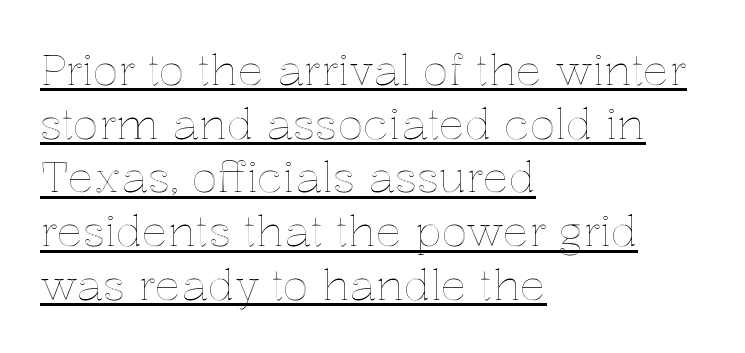
The image shows 43 px text type, upright; set left-aligned, normal line spacing (1.25x), normal letter spacing, underlined; a medium x-height.
